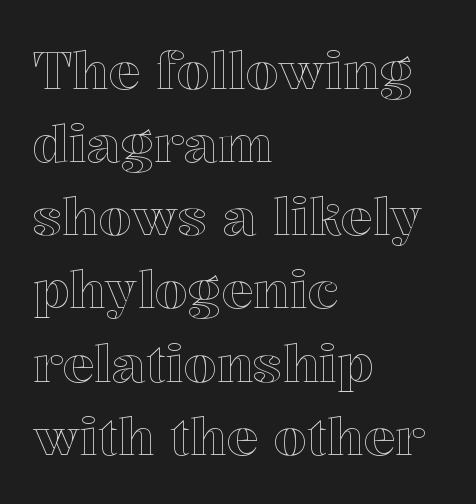
Just letters on the line, the space beneath them empty. Quick note: interline space is typical. You could not count columns in this text — the font is proportionally spaced. The face used here is rendered with its standard letterfit. Style check: upright.
